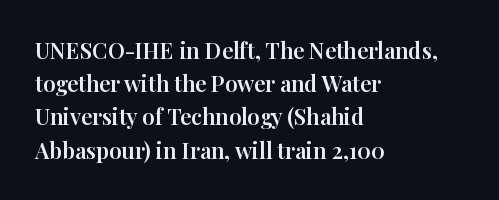
Q: Is the text italic (slanted)? A: No, it is upright.
Q: Is the text underlined? A: No.
Q: How is the paragraph aligned? A: Left-aligned.
Q: Is the spacing between letters normal or unusually wide? A: Normal.
Q: Is the spacing between lines tight, normal or loose? A: Normal.
